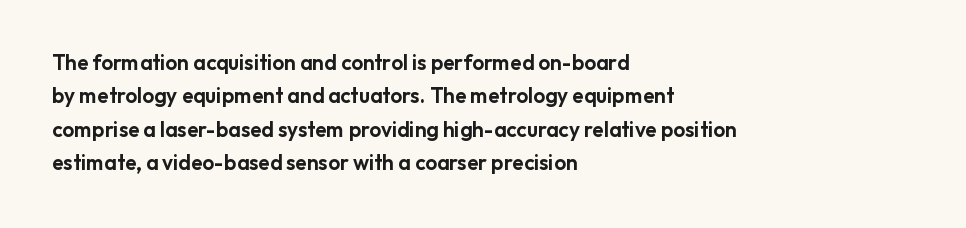
Nobody drew a line under any word here. A student would call this left alignment; a typographer would say flush left, rag right. Rendered with straight, roman letterforms. In terms of leading, this rendering sits right in the middle. Characters follow at the spacing the type designer built in.
